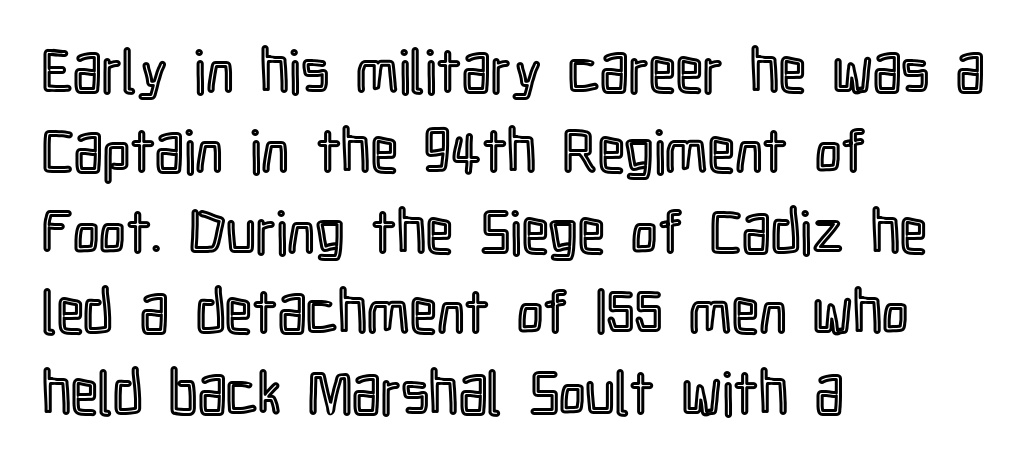
Think of a printed novel: that variable character pitch is what you see here. In CSS terms this would be text-align: left. Anything drawn beneath the words? Only blank space. When letters stand straight like this, we call the style roman or upright. Vertically, the passage feels balanced, rows spaced as you'd expect.
